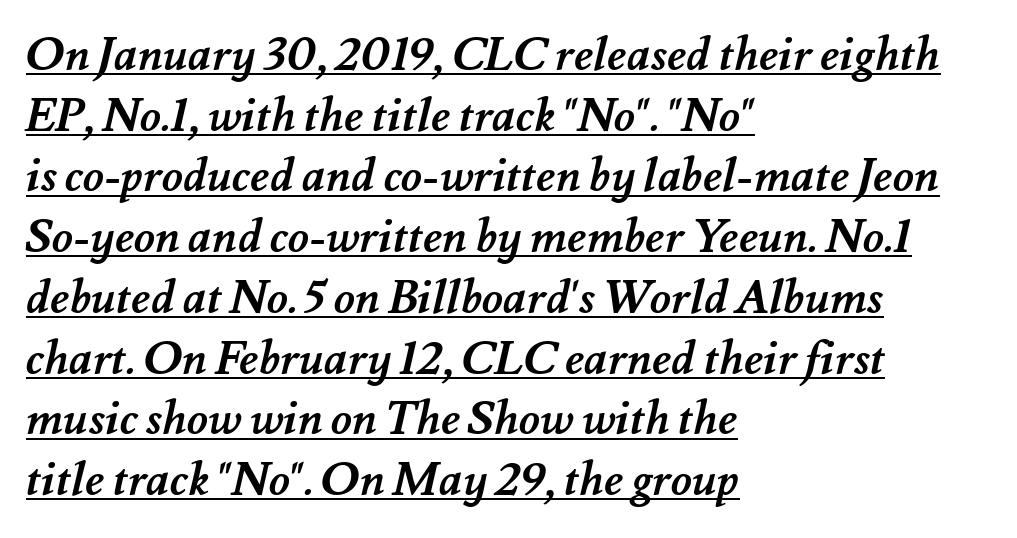
{"bold": "yes", "weight": "semibold", "width": "normal", "stroke_contrast": "medium", "x_height": "small", "monospaced": "no", "underline": "yes", "align": "left", "line_spacing": "normal", "line_spacing_ratio": 1.32, "letter_spacing": "normal", "letter_spacing_em": 0.0, "glyph_px": 46}
